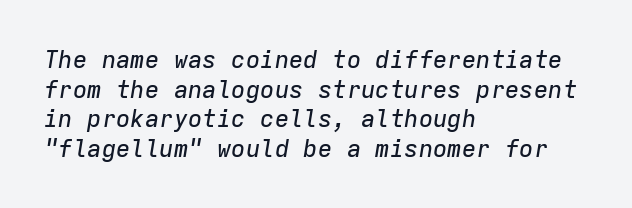
Q: Is the text italic (slanted)? A: Yes, it leans right by about 9 degrees.
Q: Is the text underlined? A: No.
Q: How is the paragraph aligned? A: Left-aligned.
Q: Is the spacing between letters normal or unusually wide? A: Normal.
